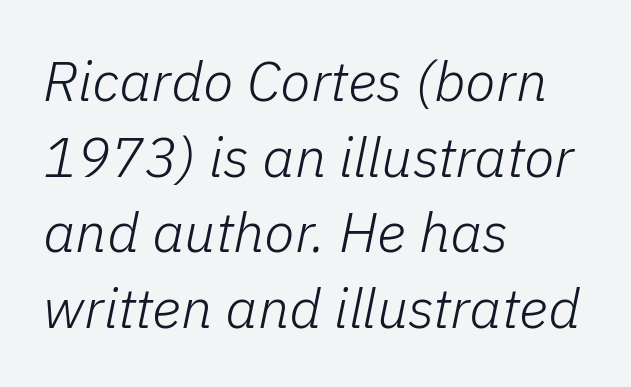
Q: Is the text bold? A: No.
Q: Is the text italic (slanted)? A: Yes, it leans right by about 11 degrees.
Q: Is the text underlined? A: No.
Q: How is the paragraph aligned? A: Left-aligned.
Q: Is the spacing between letters normal or unusually wide? A: Normal.
Q: Is the spacing between lines tight, normal or loose? A: Normal.
Q: Width (condensed, normal, or wide)? A: Normal.
Q: Stroke contrast? A: Low.
Q: x-height? A: Medium.
Q: Monospaced? A: No.
